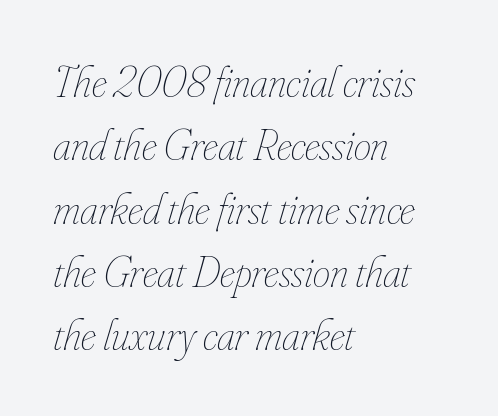
{"italic": "yes", "lean": "right", "slant_degrees": 16, "bold": "no", "weight": "thin", "width": "condensed", "stroke_contrast": "low", "x_height": "small", "monospaced": "no", "underline": "no", "align": "left", "line_spacing": "normal", "line_spacing_ratio": 1.44, "letter_spacing": "normal", "letter_spacing_em": 0.0, "glyph_px": 44}
